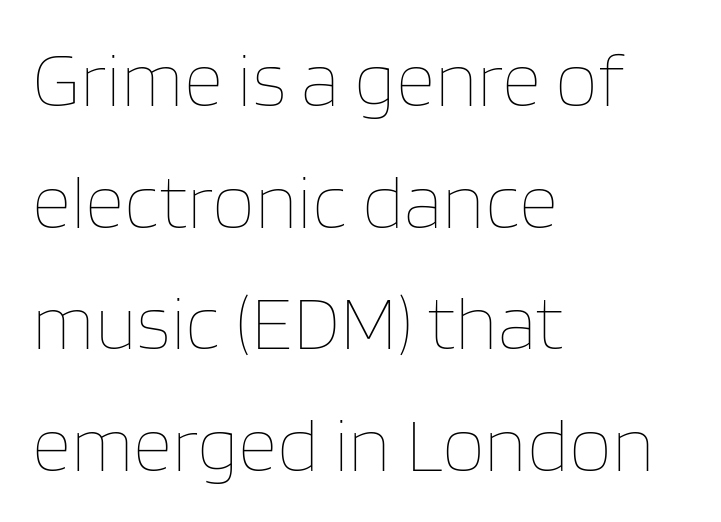
The font's upright variant was chosen for this text. A clean baseline with only descenders dipping below it. This rendering uses left alignment, leaving the right contour irregular. Compared with typical body copy, the letter spacing here is the same. The typeface has the unassuming heft of standard copy or less. Baseline-to-baseline distance is the conventional proportion of letter height.
